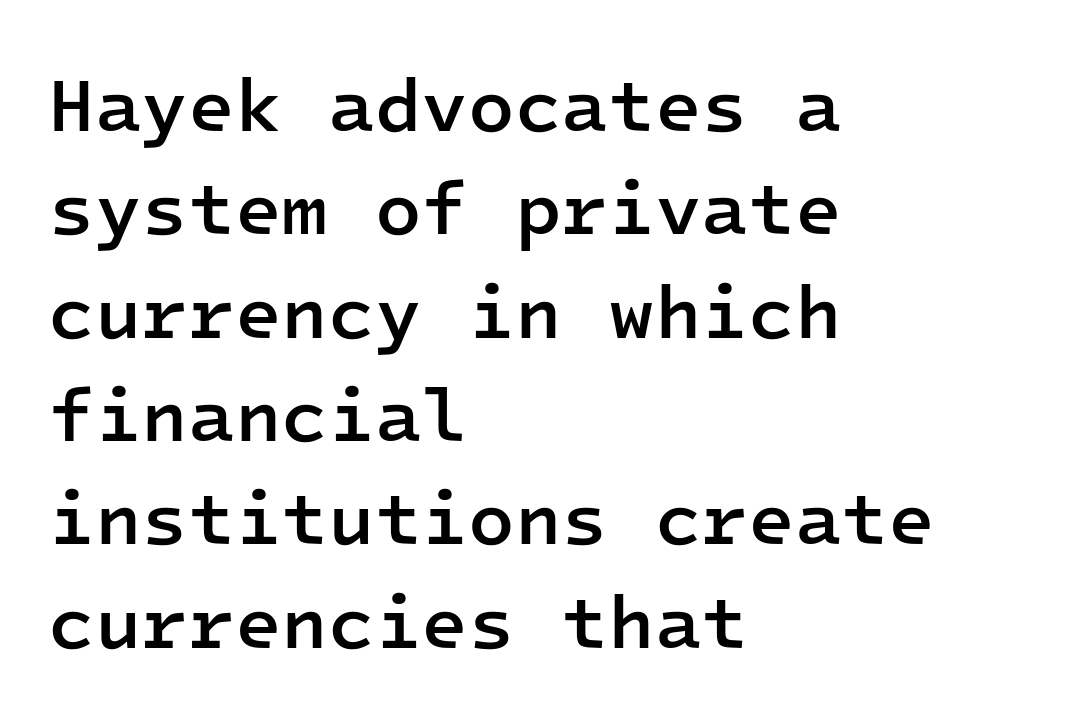
The image shows 76 px semibold sans-serif type, upright, monospaced; set left-aligned, normal line spacing (1.36x), normal letter spacing, not underlined; low stroke contrast and a medium x-height.
